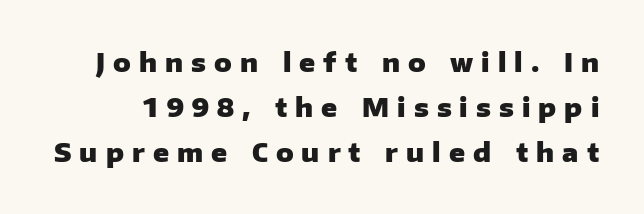
{"italic": "no", "bold": "yes", "underline": "no", "line_spacing_ratio": 1.74, "letter_spacing": "wide", "letter_spacing_em": 0.31, "glyph_px": 26}
